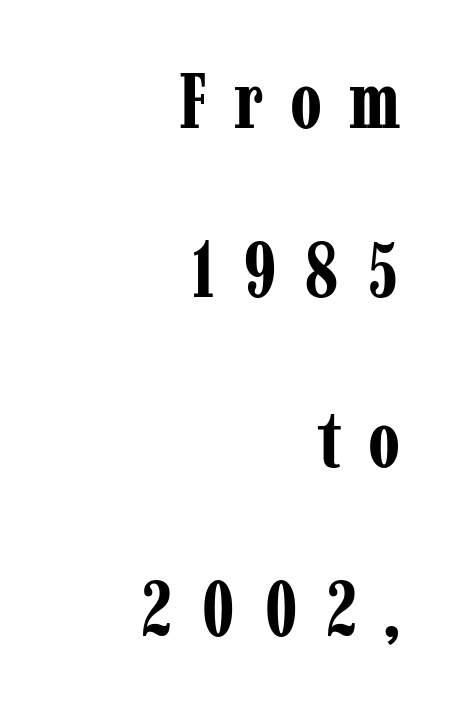
Q: Is the text bold? A: Yes.
Q: Is the text italic (slanted)? A: No, it is upright.
Q: Is the typeface a serif or a sans-serif typeface? A: Serif.
Q: Is the text underlined? A: No.
Q: How is the paragraph aligned? A: Right-aligned.
Q: Is the spacing between letters normal or unusually wide? A: Unusually wide.
Q: Is the spacing between lines tight, normal or loose? A: Loose.
Q: Width (condensed, normal, or wide)? A: Condensed.
Q: Stroke contrast? A: Low.
Q: x-height? A: Medium.
Q: Monospaced? A: No.
